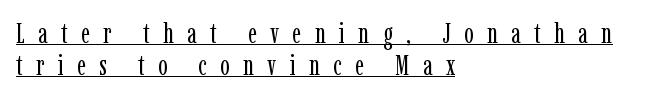
Is this a sans? No — the strokes have serifs. Layout note: lines flush left. This sample carries an underscore along the baseline area. Baseline-to-baseline distance is barely more than the letter height.
